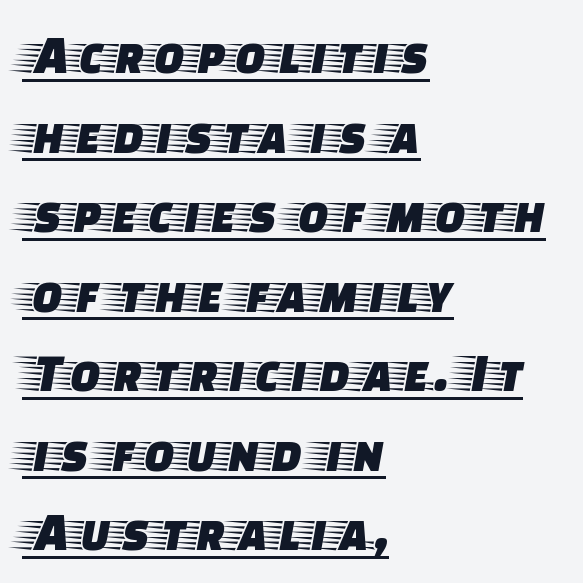
The typeface chosen for these lines features serifs. Spacing verdict: proportional, widths tailored to each character. Students, observe the line beneath the letters — that is underlining. A student would call this left alignment; a typographer would say flush left, rag right. Observe the ordinary spacing: letters are neighbours, not strangers.
